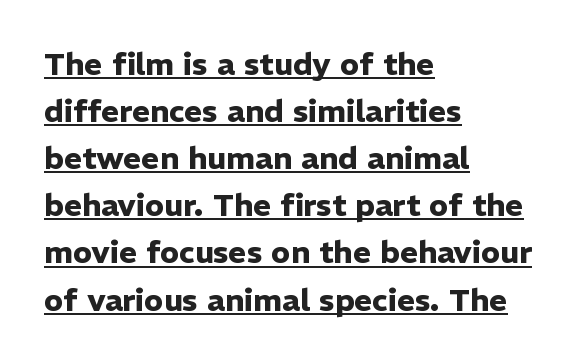
{"serif": "no", "italic": "no", "bold": "yes", "weight": "heavy", "width": "normal", "stroke_contrast": "low", "x_height": "medium", "monospaced": "no", "underline": "yes", "align": "left", "line_spacing": "normal", "line_spacing_ratio": 1.52, "letter_spacing": "normal", "letter_spacing_em": 0.0, "glyph_px": 31}
